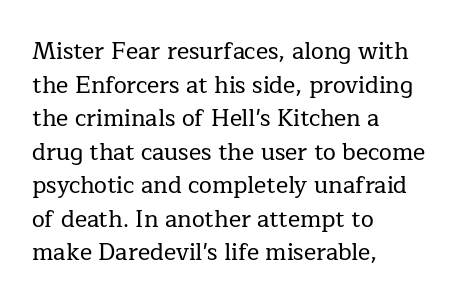
{"italic": "no", "underline": "no", "align": "left", "line_spacing": "normal", "line_spacing_ratio": 1.46, "letter_spacing": "normal", "letter_spacing_em": 0.0, "glyph_px": 23}
